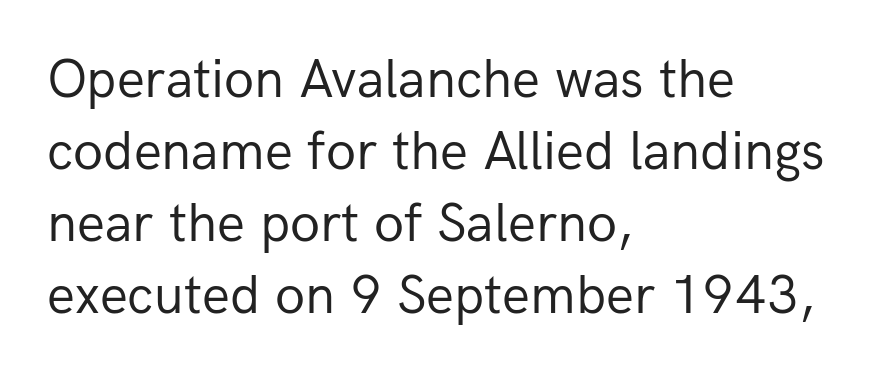
Q: Is the text bold? A: No.
Q: Is the text italic (slanted)? A: No, it is upright.
Q: Is the typeface a serif or a sans-serif typeface? A: Sans-serif.
Q: Is the text underlined? A: No.
Q: How is the paragraph aligned? A: Left-aligned.
Q: Is the spacing between letters normal or unusually wide? A: Normal.
Q: Is the spacing between lines tight, normal or loose? A: Normal.
Q: Width (condensed, normal, or wide)? A: Normal.
Q: Stroke contrast? A: Low.
Q: x-height? A: Medium.
Q: Monospaced? A: No.
